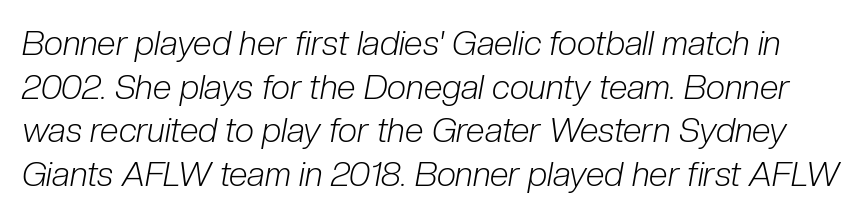
Q: Is the text bold? A: No.
Q: Is the text italic (slanted)? A: Yes, it leans right by about 10 degrees.
Q: Is the text underlined? A: No.
Q: Is the spacing between letters normal or unusually wide? A: Normal.
Q: Is the spacing between lines tight, normal or loose? A: Normal.
Q: Width (condensed, normal, or wide)? A: Condensed.
Q: Stroke contrast? A: Low.
Q: x-height? A: Medium.
Q: Monospaced? A: No.
